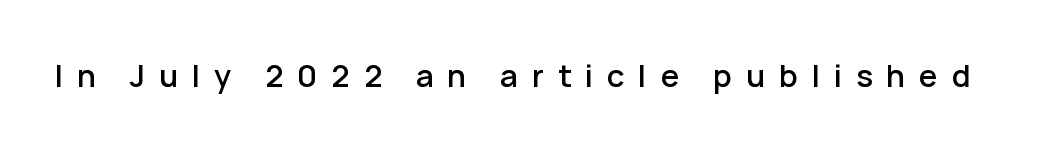
Q: Is the text bold? A: Semi-bold.
Q: Is the text italic (slanted)? A: No, it is upright.
Q: Is the typeface a serif or a sans-serif typeface? A: Sans-serif.
Q: Is the text underlined? A: No.
Q: Is the spacing between letters normal or unusually wide? A: Unusually wide.
Q: Width (condensed, normal, or wide)? A: Normal.
Q: Stroke contrast? A: Low.
Q: x-height? A: Medium.
Q: Monospaced? A: No.
